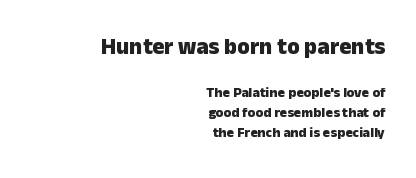
Q: Is the text bold? A: Yes.
Q: Is the text italic (slanted)? A: No, it is upright.
Q: Is the text underlined? A: No.
Q: How is the paragraph aligned? A: Right-aligned.
Q: Is the spacing between letters normal or unusually wide? A: Normal.
Q: Is the spacing between lines tight, normal or loose? A: Normal.
Q: Which block of text is set in a larger size, the first (top) or the second (bottom)? A: The first (top) one.
